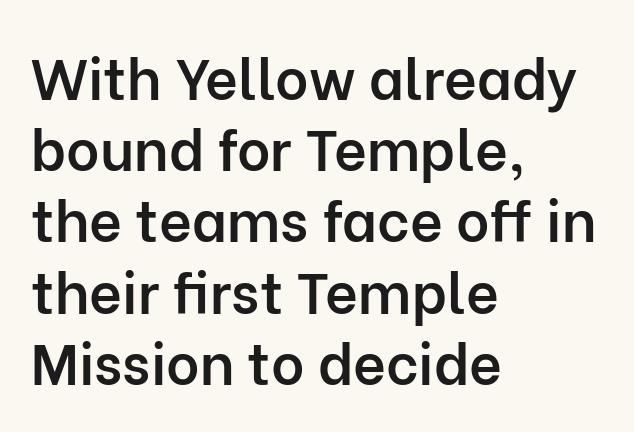
Q: Is the text bold? A: Semi-bold.
Q: Is the text italic (slanted)? A: No, it is upright.
Q: Is the typeface a serif or a sans-serif typeface? A: Sans-serif.
Q: Is the text underlined? A: No.
Q: How is the paragraph aligned? A: Left-aligned.
Q: Is the spacing between letters normal or unusually wide? A: Normal.
Q: Is the spacing between lines tight, normal or loose? A: Normal.
Q: Width (condensed, normal, or wide)? A: Normal.
Q: Stroke contrast? A: Low.
Q: x-height? A: Medium.
Q: Monospaced? A: No.
